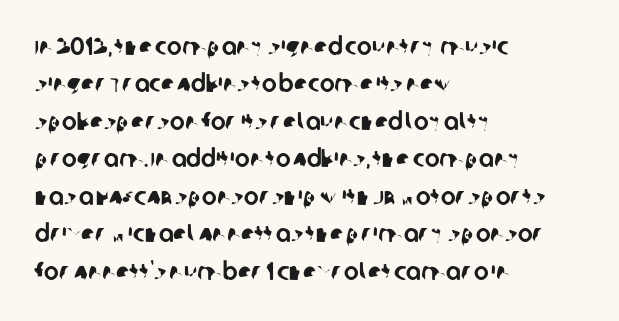
What's the leading like? Ordinary, nothing unusual. Default kerning and tracking; the words read as compact shapes. The foot of each line stays bare and open. Compared with a centered layout, this one pins lines to the left instead.
